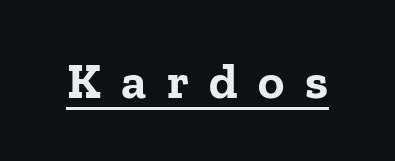
Between one letter and the next there's a generous, obvious gap. Does the lettering tilt? It doesn't — this is upright. The designer went with a serif here, giving each stem small feet. Think of a printed novel: that variable character pitch is what you see here.
